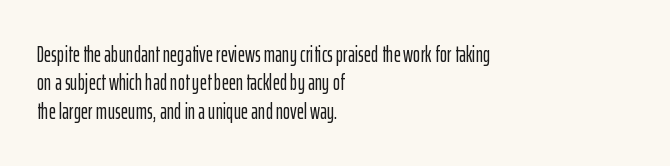
Does extra space separate the letters? No, they use regular spacing. Rows of type keep a routine distance in the vertical direction. Descender tails drop into unmarked territory. No italicization has been applied; the sample stays upright.
